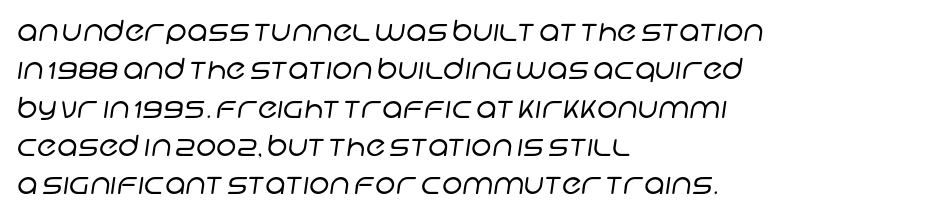
Q: Is the text bold? A: No.
Q: Is the typeface a serif or a sans-serif typeface? A: Sans-serif.
Q: Is the text underlined? A: No.
Q: How is the paragraph aligned? A: Left-aligned.
Q: Is the spacing between letters normal or unusually wide? A: Normal.
Q: Is the spacing between lines tight, normal or loose? A: Normal.
Q: Width (condensed, normal, or wide)? A: Normal.
Q: Stroke contrast? A: Low.
Q: x-height? A: Large.
Q: Monospaced? A: No.
